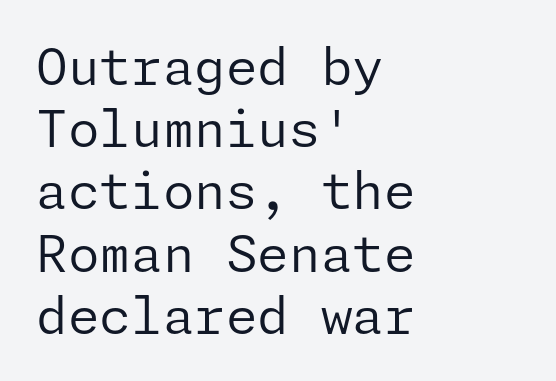
Q: Is the text bold? A: No.
Q: Is the text italic (slanted)? A: No, it is upright.
Q: Is the typeface a serif or a sans-serif typeface? A: Sans-serif.
Q: Is the text underlined? A: No.
Q: How is the paragraph aligned? A: Left-aligned.
Q: Is the spacing between letters normal or unusually wide? A: Normal.
Q: Width (condensed, normal, or wide)? A: Normal.
Q: Stroke contrast? A: Low.
Q: x-height? A: Medium.
